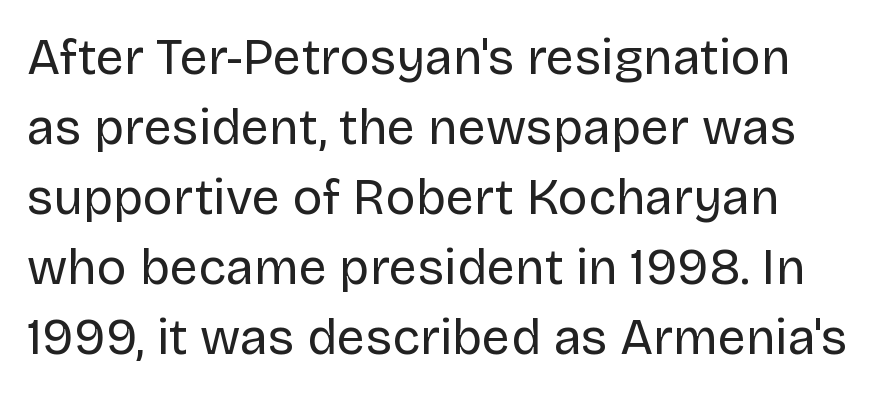
{"serif": "no", "italic": "no", "bold": "no", "weight": "regular", "width": "normal", "stroke_contrast": "low", "x_height": "large", "monospaced": "no", "underline": "no", "line_spacing": "normal", "line_spacing_ratio": 1.4, "letter_spacing": "normal", "letter_spacing_em": 0.0, "glyph_px": 50}
